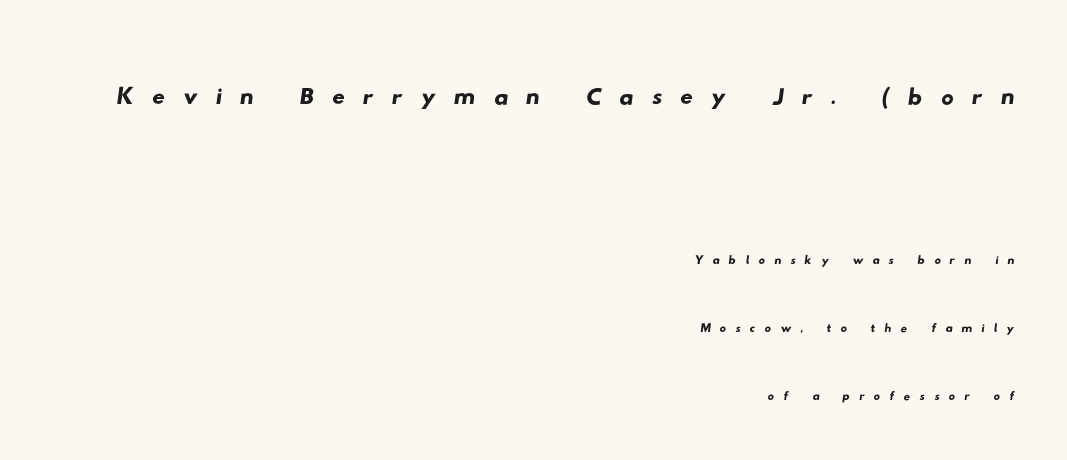
{"serif": "no", "width": "wide", "stroke_contrast": "low", "x_height": "small", "monospaced": "no", "underline": "no", "align": "right", "line_spacing": "loose", "line_spacing_ratio": 2.13, "letter_spacing": "wide", "letter_spacing_em": 0.28, "larger_block": "first", "size_ratio": 1.97, "glyph_px": 63}
